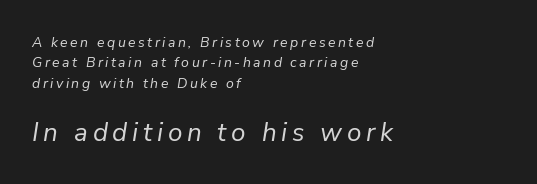
Q: Is the text bold? A: No.
Q: Is the text italic (slanted)? A: Yes, it leans right by about 9 degrees.
Q: Is the text underlined? A: No.
Q: How is the paragraph aligned? A: Left-aligned.
Q: Is the spacing between lines tight, normal or loose? A: Normal.
Q: Which block of text is set in a larger size, the first (top) or the second (bottom)? A: The second (bottom) one.
